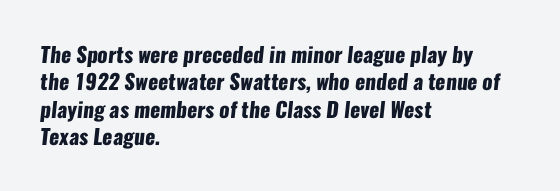
Q: Is the text bold? A: Yes.
Q: Is the text underlined? A: No.
Q: How is the paragraph aligned? A: Left-aligned.
Q: Is the spacing between letters normal or unusually wide? A: Normal.
Q: Is the spacing between lines tight, normal or loose? A: Normal.
